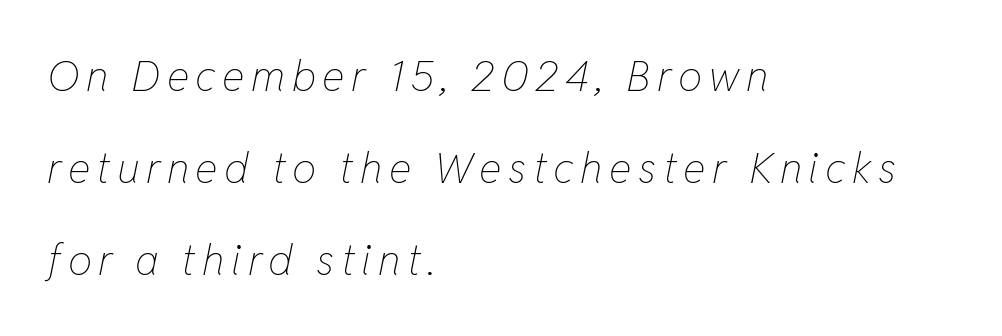
The image shows 43 px thin, condensed type, italic (leaning right); set left-aligned, loose line spacing (2.14x), not underlined; low stroke contrast and a medium x-height.
